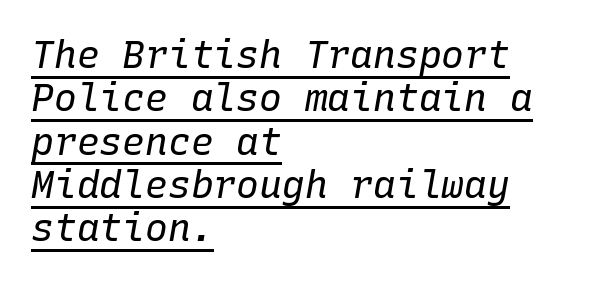
{"italic": "yes", "lean": "right", "slant_degrees": 10, "bold": "no", "weight": "regular", "width": "normal", "stroke_contrast": "low", "x_height": "medium", "monospaced": "yes", "underline": "yes", "align": "left", "line_spacing": "tight", "line_spacing_ratio": 1.14, "letter_spacing": "normal", "letter_spacing_em": 0.0, "glyph_px": 38}
